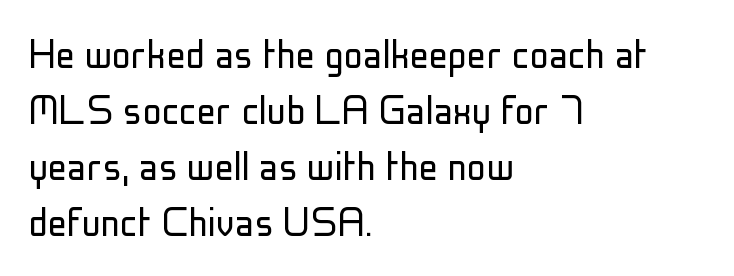
Q: Is the text bold? A: No.
Q: Is the text italic (slanted)? A: No, it is upright.
Q: Is the typeface a serif or a sans-serif typeface? A: Sans-serif.
Q: Is the text underlined? A: No.
Q: How is the paragraph aligned? A: Left-aligned.
Q: Is the spacing between letters normal or unusually wide? A: Normal.
Q: Width (condensed, normal, or wide)? A: Condensed.
Q: Stroke contrast? A: Low.
Q: x-height? A: Medium.
Q: Monospaced? A: No.
